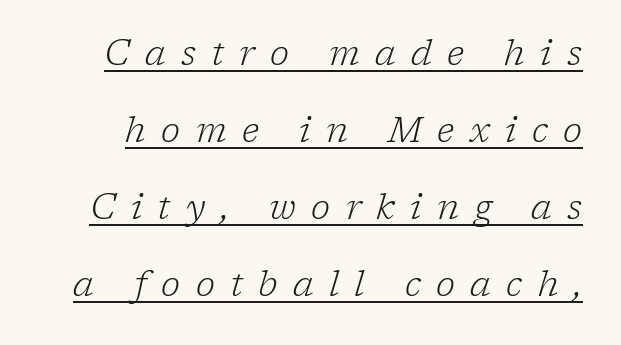
Display-style spreading of the glyphs; the letterfit is very open. You can tell it's italic because the verticals aren't actually vertical. Decoration check: the copy is underlined. This is serif lettering, the kind often seen in printed books. The rendering uses natural spacing where letterforms have individual widths.
